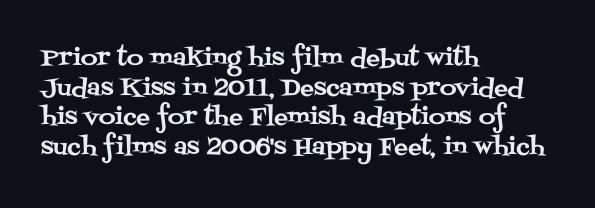
Q: Is the text italic (slanted)? A: No, it is upright.
Q: Is the text underlined? A: No.
Q: How is the paragraph aligned? A: Left-aligned.
Q: Is the spacing between letters normal or unusually wide? A: Normal.
Q: Is the spacing between lines tight, normal or loose? A: Normal.
